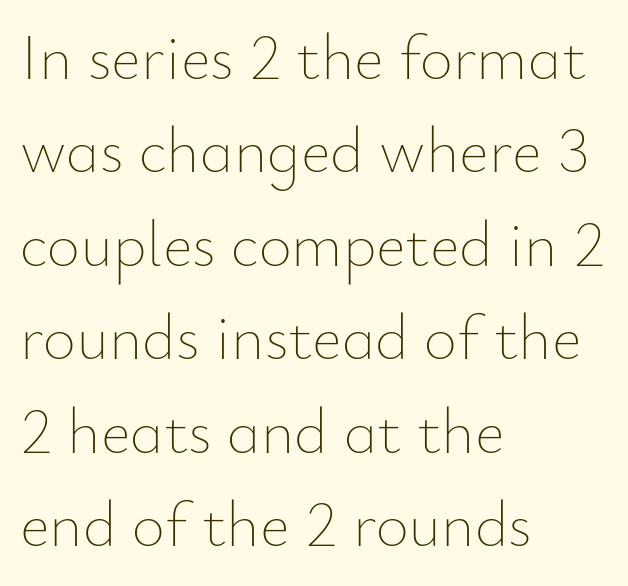
The image shows 64 px thin type, upright; set left-aligned, normal line spacing (1.46x), normal letter spacing, not underlined; low stroke contrast and a small x-height.
